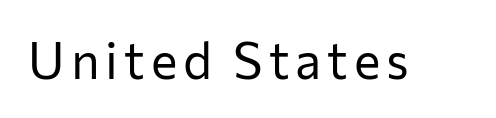
The strip under each line holds only bare page. The passage shown is typed in a proportional face where columns would drift. Type style note: lacks serifs. Each stroke keeps to a modest, everyday thickness or less. The font's upright variant was chosen for this text.
